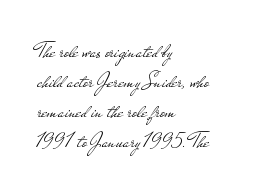
Reading down the column, the eye jumps a familiar distance to each next line. Left-aligned paragraph, ragged on the right. Check under the words: just untouched page.
